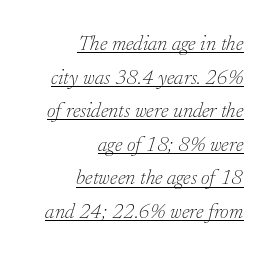
The image shows 21 px text type, italic (leaning right); set right-aligned, normal line spacing (1.6x), normal letter spacing, underlined.
